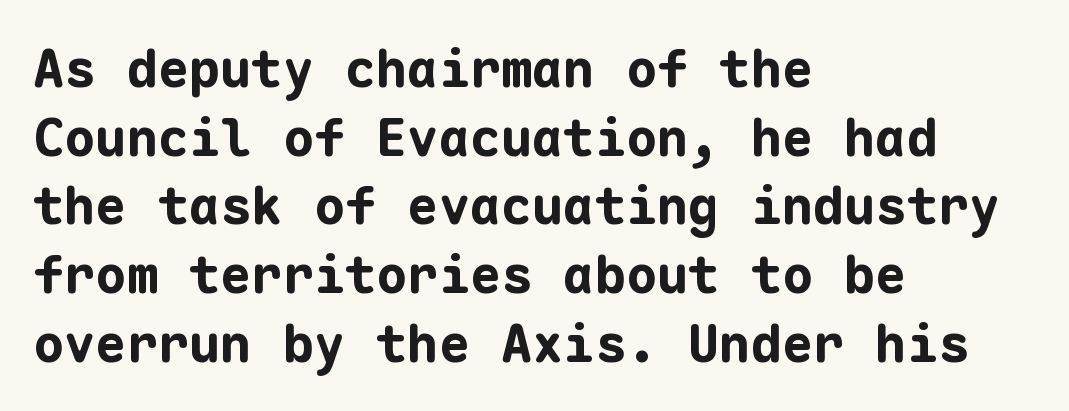
Q: Is the text bold? A: Yes.
Q: Is the text italic (slanted)? A: No, it is upright.
Q: Is the typeface a serif or a sans-serif typeface? A: Sans-serif.
Q: Is the text underlined? A: No.
Q: How is the paragraph aligned? A: Left-aligned.
Q: Is the spacing between letters normal or unusually wide? A: Normal.
Q: Is the spacing between lines tight, normal or loose? A: Normal.
Q: Width (condensed, normal, or wide)? A: Normal.
Q: Stroke contrast? A: Low.
Q: x-height? A: Medium.
Q: Monospaced? A: Yes.
